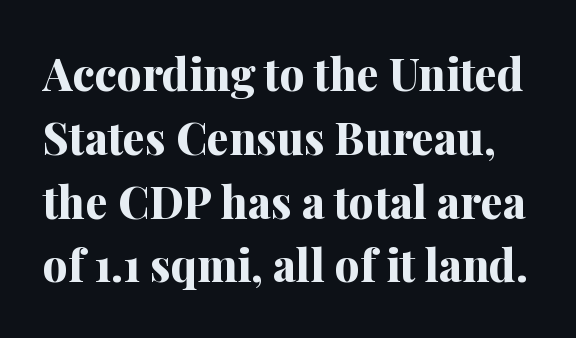
The area under the type is left untouched. Ascenders rise straight up at ninety degrees. How would I describe the line gaps? Plain and ordinary. A full-strength bold gives these letters their thick strokes. Between one letter and the next there's only the usual sliver of space. The type family on display is of the serif kind.
